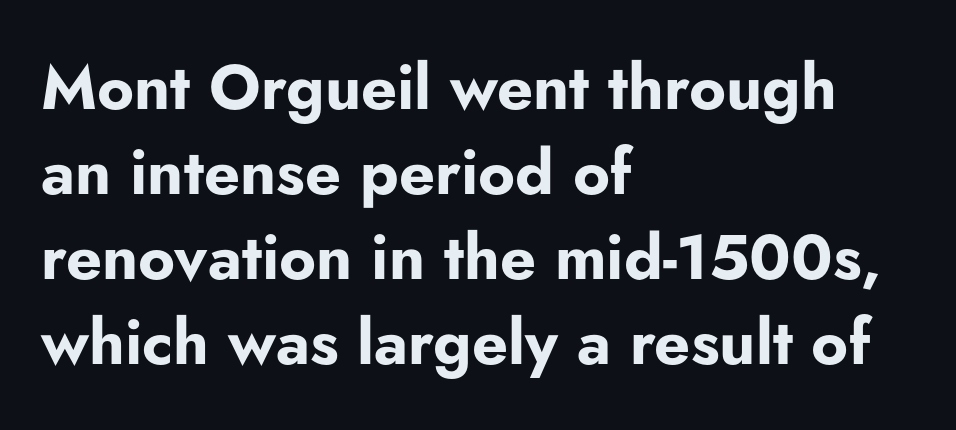
The setting favours the left margin, as ordinary paragraphs usually do. Plain, unruled lines of type. Ascenders rise straight up at ninety degrees. Regarding serifs, this sample does without them. Students, this is bold: see how much ink each stroke carries. These lines are rendered in a variable-pitch font.
